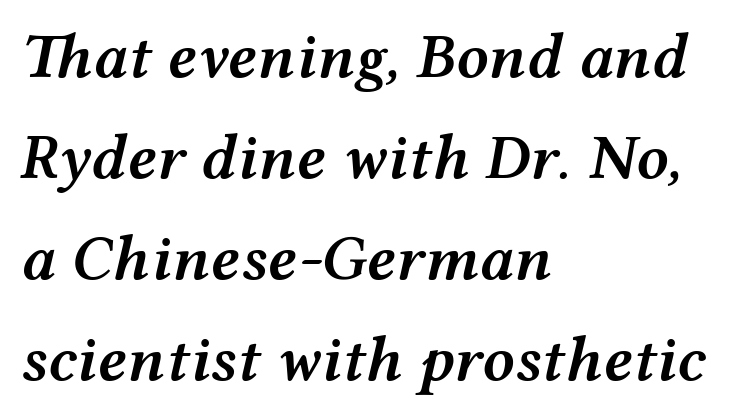
Q: Is the text bold? A: Semi-bold.
Q: Is the text italic (slanted)? A: Yes, it leans right by about 12 degrees.
Q: Is the text underlined? A: No.
Q: How is the paragraph aligned? A: Left-aligned.
Q: Is the spacing between letters normal or unusually wide? A: Normal.
Q: Is the spacing between lines tight, normal or loose? A: Normal.
Q: Width (condensed, normal, or wide)? A: Wide.
Q: Stroke contrast? A: Medium.
Q: x-height? A: Medium.
Q: Monospaced? A: No.
